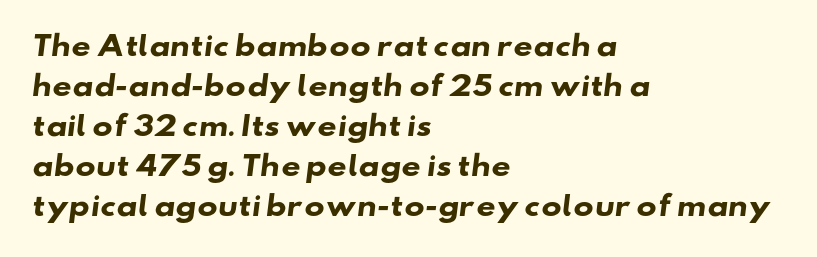
{"bold": "yes", "underline": "no", "align": "left", "line_spacing": "normal", "line_spacing_ratio": 1.48, "letter_spacing": "normal", "letter_spacing_em": 0.0, "glyph_px": 27}
